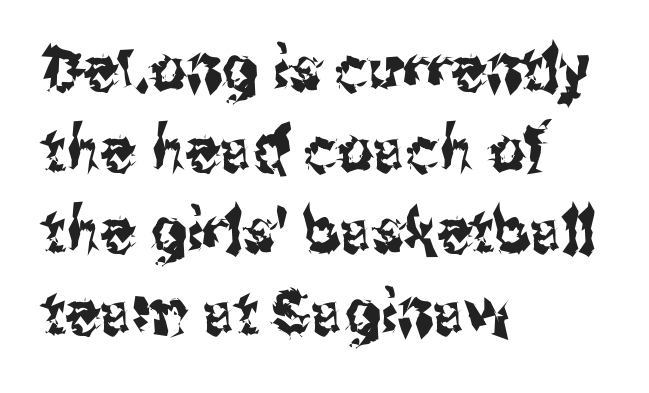
The image shows 62 px condensed sans-serif type, upright; set left-aligned, normal line spacing (1.31x), normal letter spacing, not underlined; medium stroke contrast and a medium x-height.
